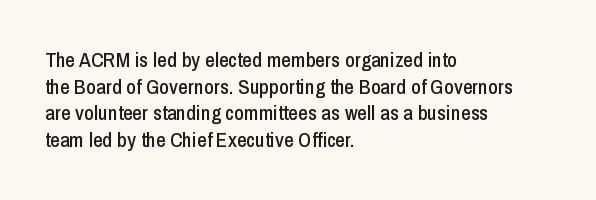
{"italic": "no", "underline": "no", "align": "left", "line_spacing": "normal", "line_spacing_ratio": 1.27, "letter_spacing": "normal", "letter_spacing_em": 0.0, "glyph_px": 21}
